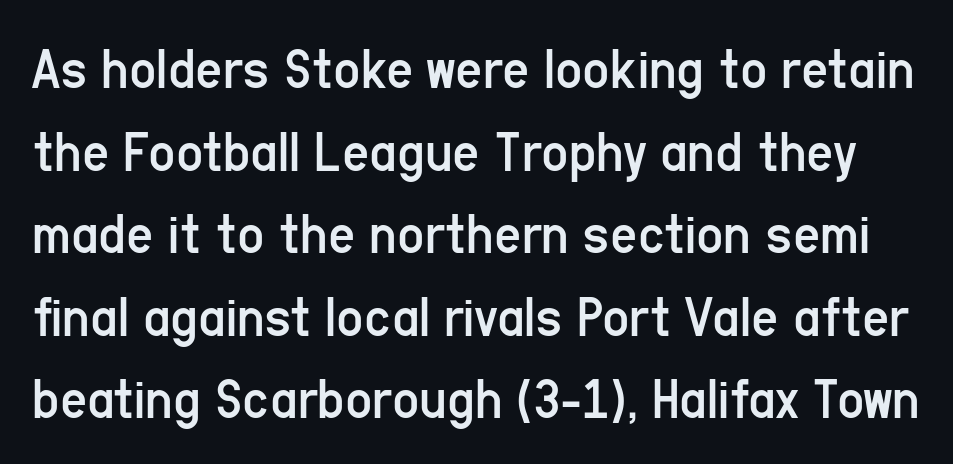
Q: Is the text bold? A: No.
Q: Is the text italic (slanted)? A: No, it is upright.
Q: Is the typeface a serif or a sans-serif typeface? A: Sans-serif.
Q: Is the text underlined? A: No.
Q: Is the spacing between letters normal or unusually wide? A: Normal.
Q: Is the spacing between lines tight, normal or loose? A: Normal.
Q: Width (condensed, normal, or wide)? A: Condensed.
Q: Stroke contrast? A: Low.
Q: x-height? A: Medium.
Q: Monospaced? A: No.
